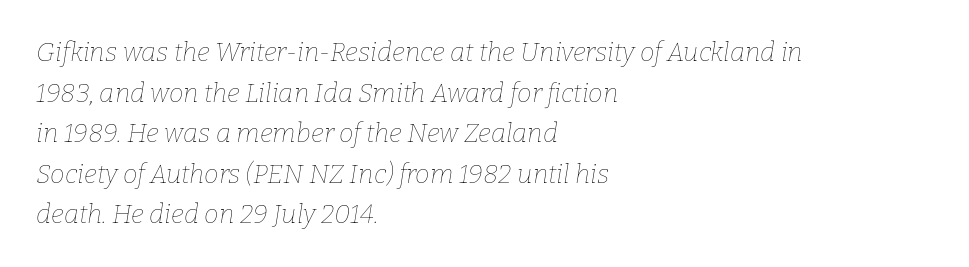
Q: Is the text bold? A: No.
Q: Is the text italic (slanted)? A: Yes, it leans right by about 9 degrees.
Q: Is the text underlined? A: No.
Q: How is the paragraph aligned? A: Left-aligned.
Q: Is the spacing between letters normal or unusually wide? A: Normal.
Q: Is the spacing between lines tight, normal or loose? A: Normal.
